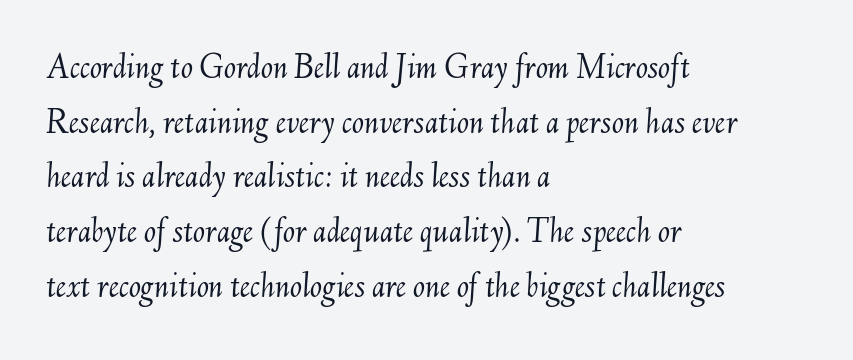
Q: Is the text bold? A: No.
Q: Is the text italic (slanted)? A: Yes, it leans right by about 6 degrees.
Q: Is the text underlined? A: No.
Q: How is the paragraph aligned? A: Left-aligned.
Q: Is the spacing between letters normal or unusually wide? A: Normal.
Q: Is the spacing between lines tight, normal or loose? A: Normal.
Q: Width (condensed, normal, or wide)? A: Normal.
Q: Stroke contrast? A: Medium.
Q: x-height? A: Small.
Q: Monospaced? A: No.
